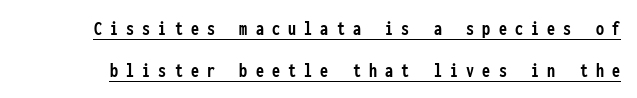
The image shows 20 px bold type, upright; set loose line spacing (2.09x), unusually wide letter spacing (+0.41 em), underlined.
